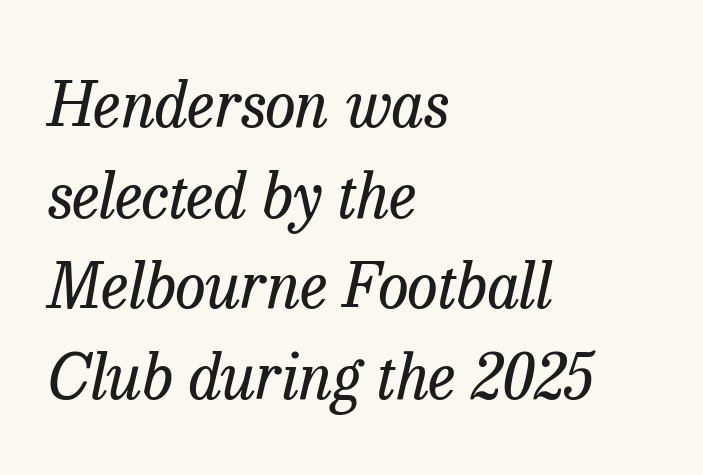
Q: Is the text bold? A: No.
Q: Is the text italic (slanted)? A: Yes, it leans right by about 13 degrees.
Q: Is the typeface a serif or a sans-serif typeface? A: Serif.
Q: Is the text underlined? A: No.
Q: How is the paragraph aligned? A: Left-aligned.
Q: Is the spacing between letters normal or unusually wide? A: Normal.
Q: Is the spacing between lines tight, normal or loose? A: Normal.
Q: Width (condensed, normal, or wide)? A: Normal.
Q: Stroke contrast? A: Low.
Q: x-height? A: Medium.
Q: Monospaced? A: No.
